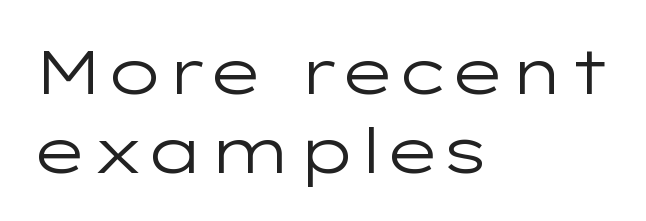
The image shows 62 px regular-weight, wide sans-serif type, upright; set left-aligned, normal line spacing (1.27x), normal letter spacing, not underlined; low stroke contrast and a medium x-height.
